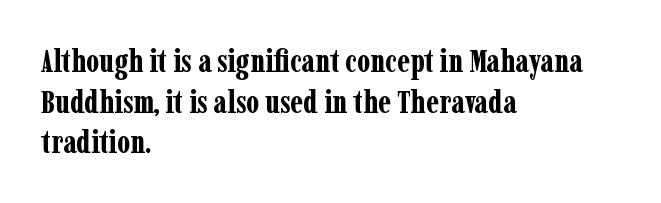
Ordinary non-slanted type is in use. Spacing verdict: proportional, widths tailored to each character. Every letter is thick-stroked: bold, no question. The tracking reads as untouched default to a designer's eye. Glance below the letters and you will spot only blank space. The text block is weighted toward the left margin, trailing off unevenly rightward.
